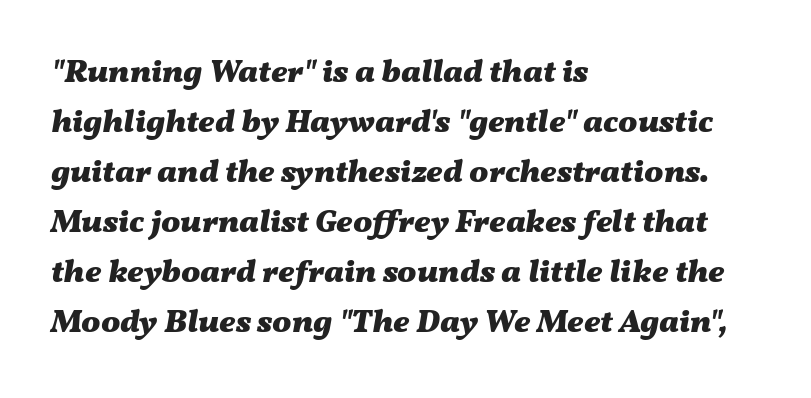
Bare-footed words on every line. The letters sit at their default tracking, neither squeezed nor spread. These lines stack with their left ends in a neat column. Successive baselines arrive at the customary interval. Looks like regular typesetting: each glyph gets only the width it needs.
